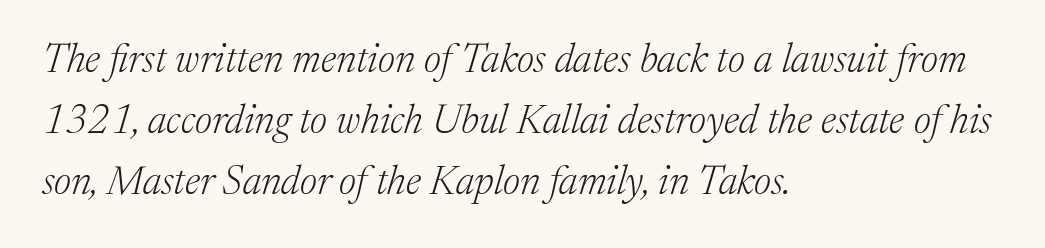
Q: Is the text bold? A: No.
Q: Is the text italic (slanted)? A: Yes, it leans right by about 17 degrees.
Q: Is the typeface a serif or a sans-serif typeface? A: Serif.
Q: Is the text underlined? A: No.
Q: How is the paragraph aligned? A: Left-aligned.
Q: Is the spacing between letters normal or unusually wide? A: Normal.
Q: Is the spacing between lines tight, normal or loose? A: Normal.
Q: Width (condensed, normal, or wide)? A: Normal.
Q: Stroke contrast? A: Medium.
Q: x-height? A: Medium.
Q: Monospaced? A: No.
